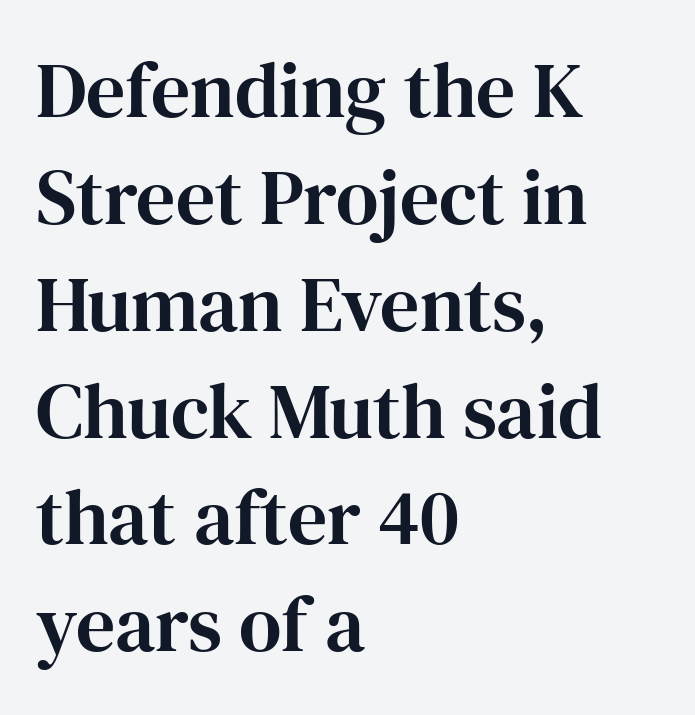
The image shows 78 px serif type, upright; set left-aligned, normal line spacing (1.37x), normal letter spacing, not underlined; high stroke contrast and a medium x-height.
